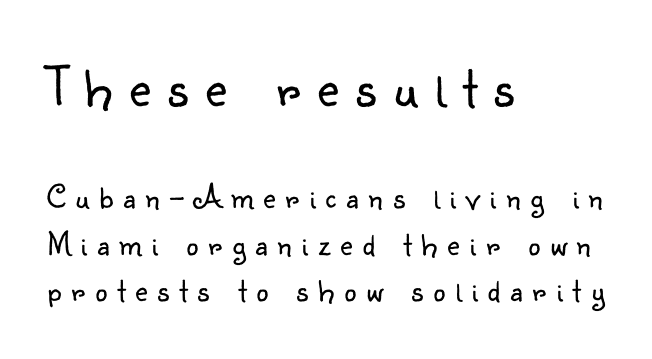
The image shows 59 px light sans-serif type, upright; set left-aligned, normal line spacing (1.36x), unusually wide letter spacing (+0.29 em), not underlined; the first (top) block is 1.74x larger; low stroke contrast and a small x-height.
